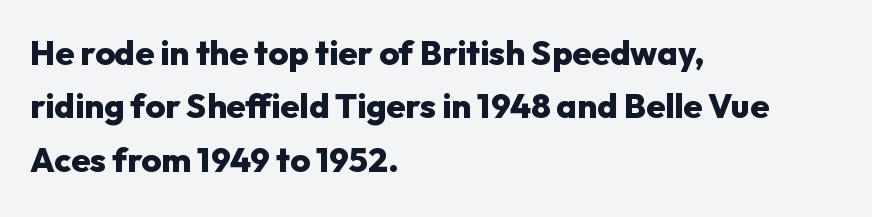
{"serif": "no", "italic": "no", "bold": "yes", "weight": "heavy", "width": "normal", "stroke_contrast": "low", "x_height": "medium", "monospaced": "no", "underline": "no", "align": "left", "line_spacing": "normal", "line_spacing_ratio": 1.57, "letter_spacing": "normal", "letter_spacing_em": 0.0, "glyph_px": 34}
